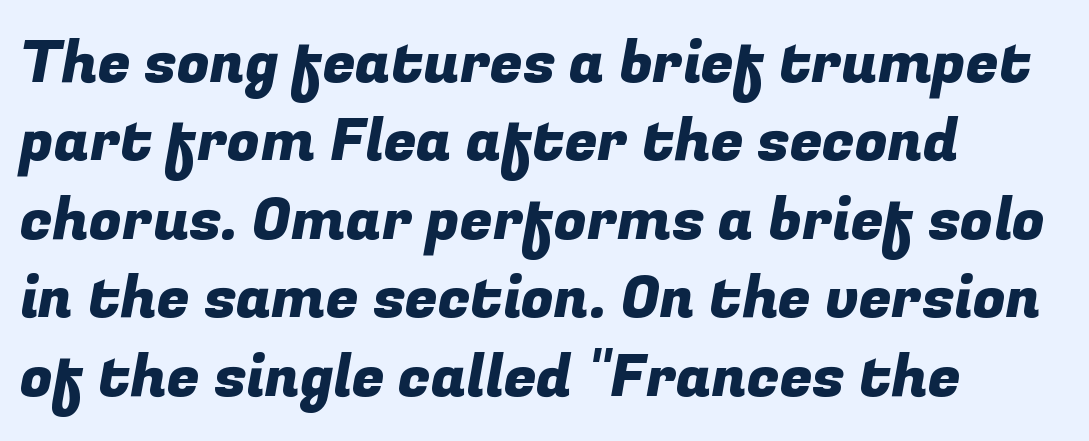
Q: Is the typeface a serif or a sans-serif typeface? A: Sans-serif.
Q: Is the text underlined? A: No.
Q: How is the paragraph aligned? A: Left-aligned.
Q: Is the spacing between letters normal or unusually wide? A: Normal.
Q: Is the spacing between lines tight, normal or loose? A: Normal.
Q: Width (condensed, normal, or wide)? A: Normal.
Q: Stroke contrast? A: Low.
Q: x-height? A: Medium.
Q: Monospaced? A: No.
